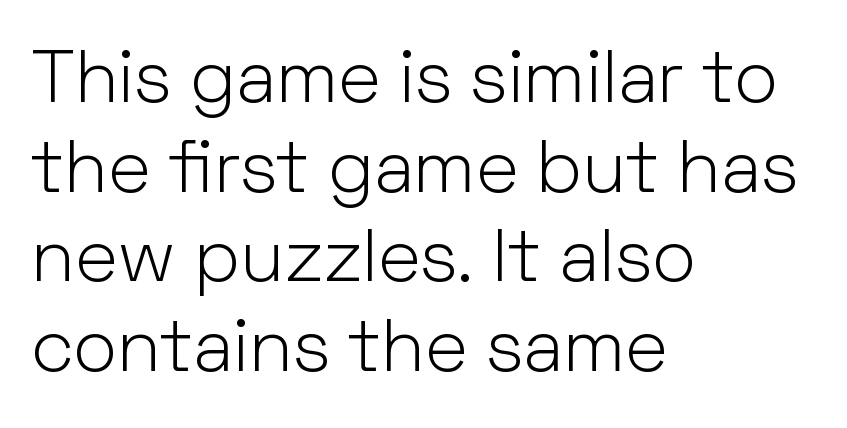
{"serif": "no", "italic": "no", "bold": "no", "weight": "light", "width": "normal", "stroke_contrast": "low", "x_height": "medium", "monospaced": "no", "underline": "no", "align": "left", "line_spacing_ratio": 1.21, "letter_spacing": "normal", "letter_spacing_em": 0.0, "glyph_px": 74}
